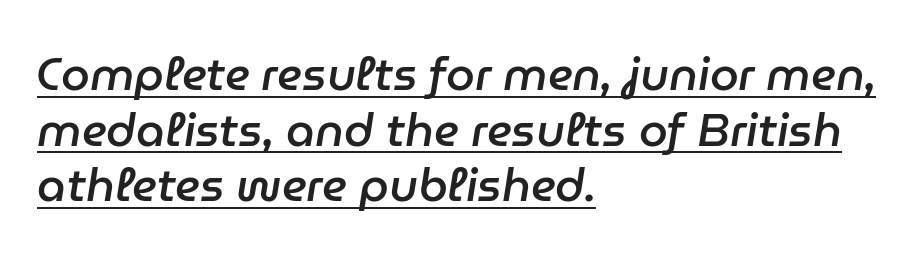
The image shows 46 px semibold type, italic (leaning right); set left-aligned, line spacing 1.21x, normal letter spacing, underlined; low stroke contrast and a medium x-height.
